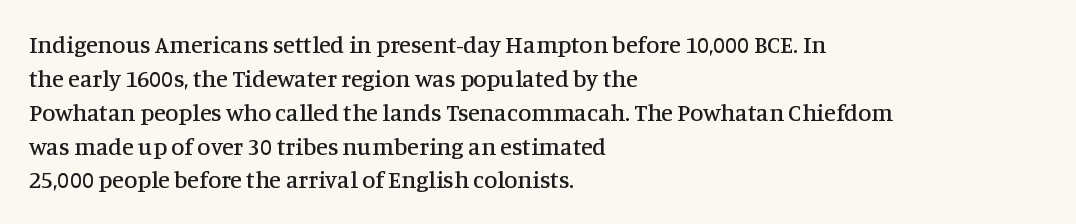
The image shows 24 px text type, upright; set left-aligned, normal line spacing (1.41x), normal letter spacing, not underlined.
